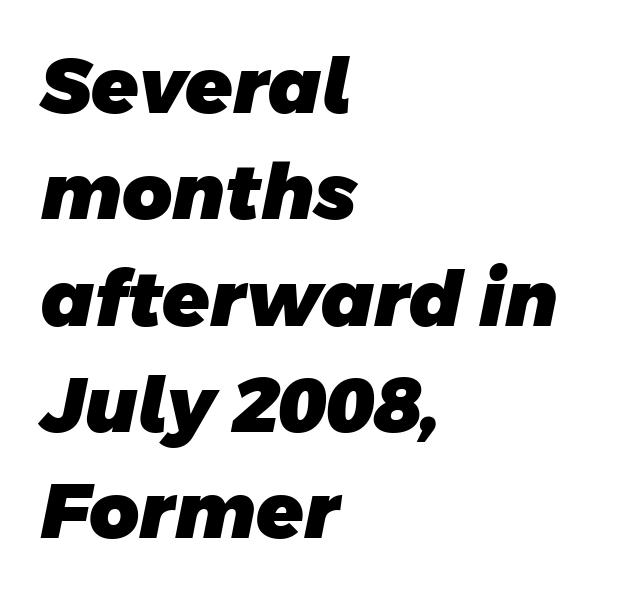
The image shows 77 px heavy sans-serif type; set left-aligned, normal line spacing (1.38x), normal letter spacing, not underlined; low stroke contrast and a large x-height.
